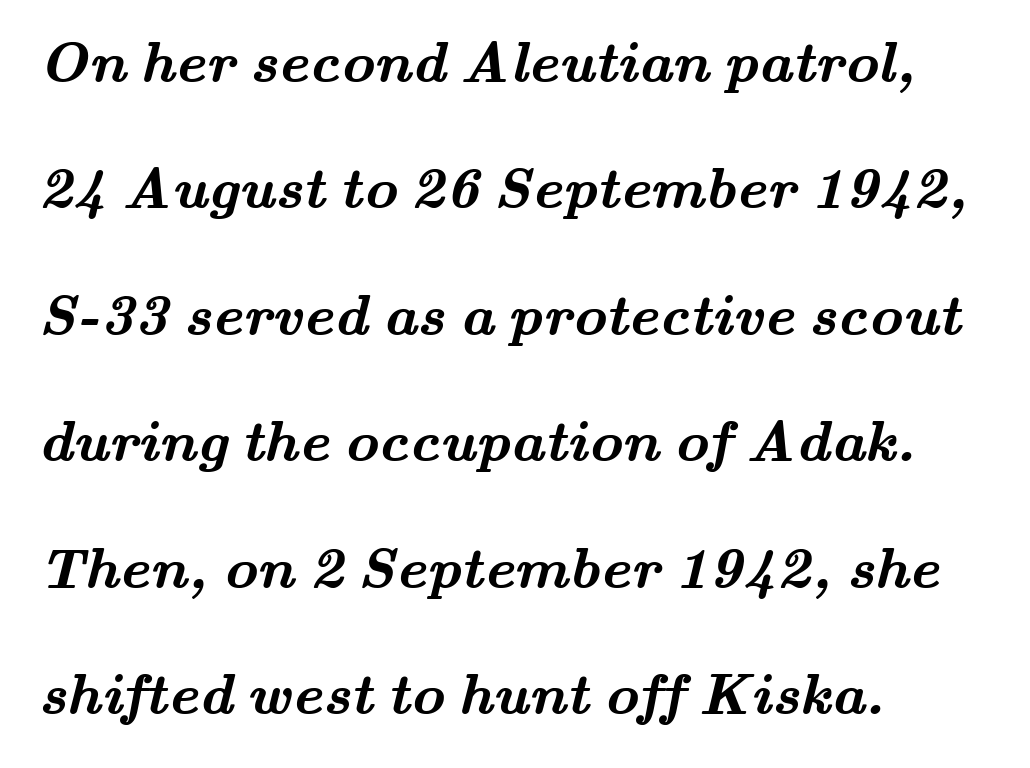
The image shows 58 px semibold, wide serif type; set left-aligned, loose line spacing (2.18x), normal letter spacing, not underlined; medium stroke contrast and a small x-height.
